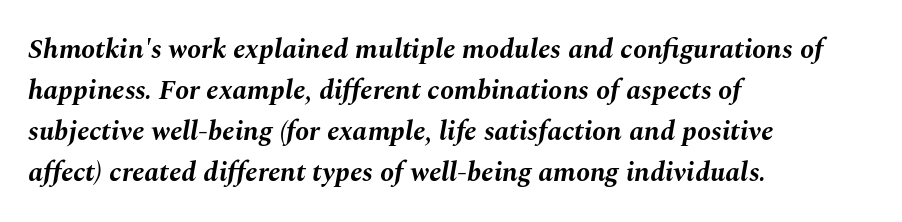
{"italic": "yes", "lean": "right", "slant_degrees": 10, "bold": "yes", "weight": "bold", "width": "normal", "stroke_contrast": "medium", "x_height": "medium", "monospaced": "no", "underline": "no", "align": "left", "line_spacing": "normal", "line_spacing_ratio": 1.46, "letter_spacing": "normal", "letter_spacing_em": 0.0, "glyph_px": 28}
